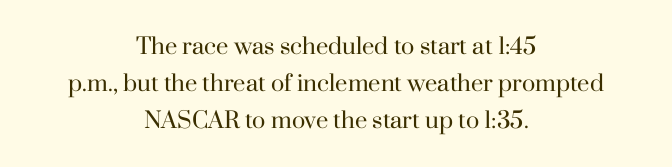
{"italic": "no", "bold": "no", "underline": "no", "align": "center", "line_spacing": "normal", "line_spacing_ratio": 1.68, "letter_spacing": "normal", "letter_spacing_em": 0.0, "glyph_px": 22}
